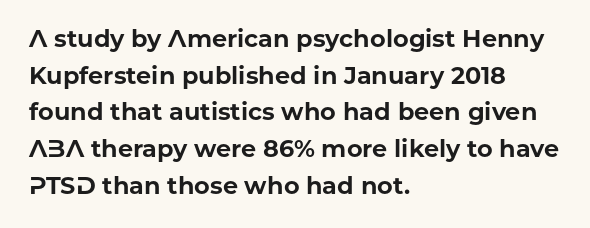
Q: Is the text bold? A: Yes.
Q: Is the text italic (slanted)? A: No, it is upright.
Q: Is the text underlined? A: No.
Q: How is the paragraph aligned? A: Left-aligned.
Q: Is the spacing between letters normal or unusually wide? A: Normal.
Q: Is the spacing between lines tight, normal or loose? A: Normal.
